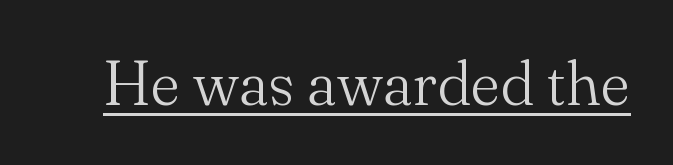
Q: Is the text bold? A: No.
Q: Is the text italic (slanted)? A: No, it is upright.
Q: Is the typeface a serif or a sans-serif typeface? A: Serif.
Q: Is the text underlined? A: Yes.
Q: Is the spacing between letters normal or unusually wide? A: Normal.
Q: Width (condensed, normal, or wide)? A: Normal.
Q: Stroke contrast? A: Medium.
Q: x-height? A: Small.
Q: Monospaced? A: No.
